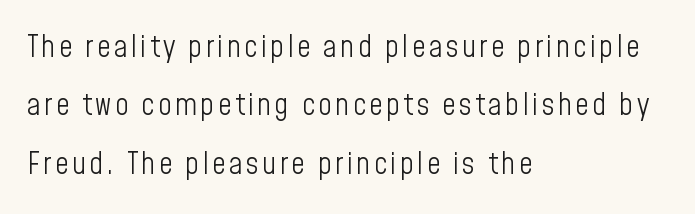
The letters stand straight up with perfectly vertical stems. No heavy texture on the line: the type isn't bold. Where is the straight margin? On the left. In terms of leading, this rendering errs on the spacious side. The rendering uses natural spacing where letterforms have individual widths.
